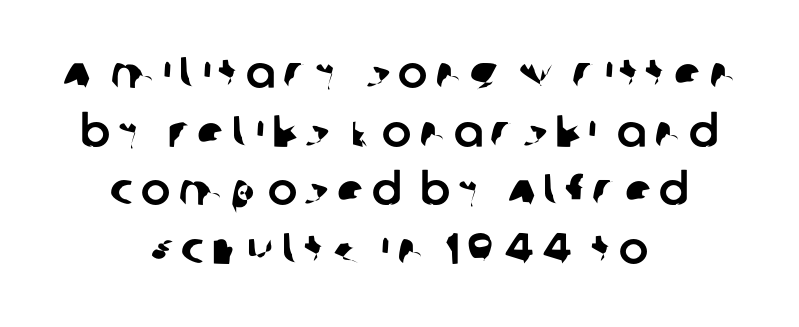
The image shows 44 px sans-serif type; set centered, normal line spacing (1.33x), not underlined; low stroke contrast and a large x-height.
